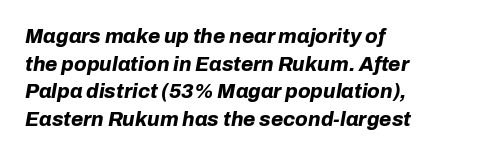
The image shows 20 px bold type, italic (leaning right); set left-aligned, normal line spacing (1.38x), normal letter spacing, not underlined.
